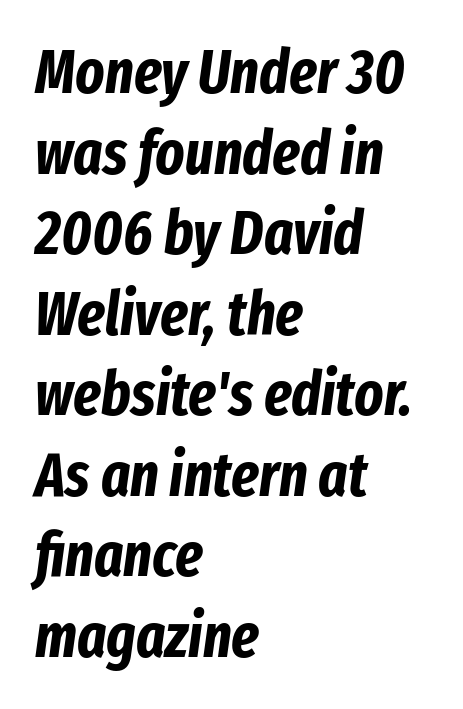
The image shows 61 px bold, condensed type, italic (leaning right); set left-aligned, normal line spacing (1.32x), normal letter spacing, not underlined; low stroke contrast and a medium x-height.
